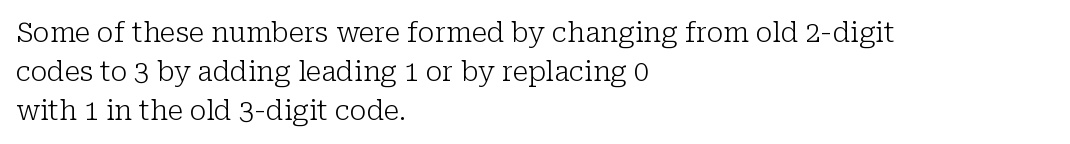
Default kerning and tracking; the words read as compact shapes. No heavy texture on the line: the type isn't bold. A roman cut, with each character standing at attention. Notice how the passage keeps a crisp vertical edge on the left only. Bare-footed words on every line.
